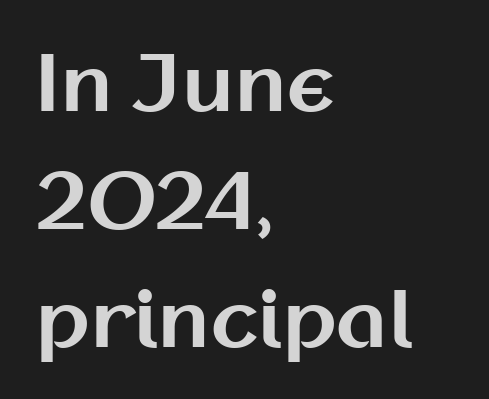
The image shows 77 px bold sans-serif type, upright; set left-aligned, normal line spacing (1.53x), normal letter spacing, not underlined; medium stroke contrast and a medium x-height.
